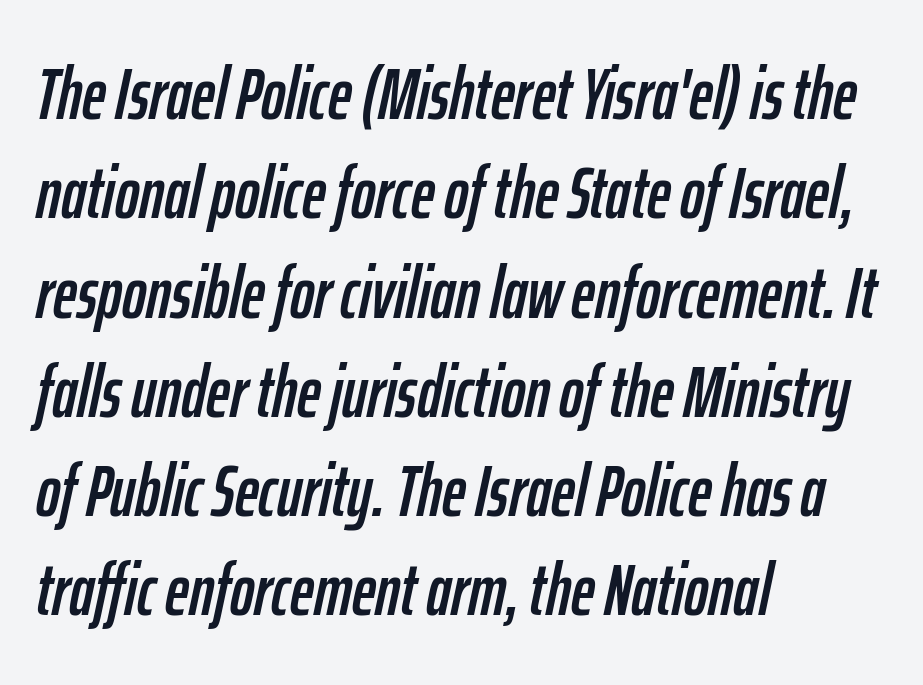
Q: Is the text italic (slanted)? A: Yes, it leans right by about 12 degrees.
Q: Is the text underlined? A: No.
Q: How is the paragraph aligned? A: Left-aligned.
Q: Is the spacing between letters normal or unusually wide? A: Normal.
Q: Is the spacing between lines tight, normal or loose? A: Normal.
Q: Width (condensed, normal, or wide)? A: Condensed.
Q: Stroke contrast? A: Low.
Q: x-height? A: Medium.
Q: Monospaced? A: No.
